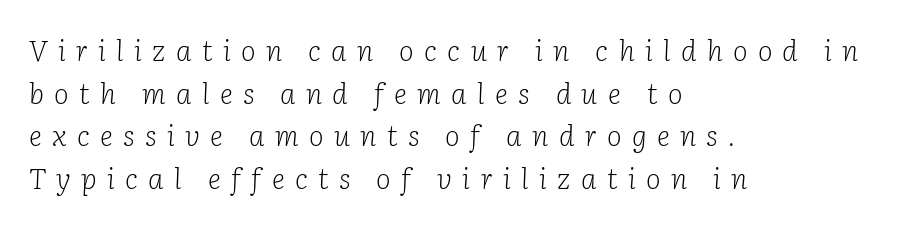
{"serif": "yes", "italic": "yes", "lean": "right", "slant_degrees": 2, "bold": "no", "weight": "light", "width": "normal", "stroke_contrast": "low", "x_height": "medium", "monospaced": "no", "underline": "no", "align": "left", "line_spacing": "normal", "line_spacing_ratio": 1.52, "letter_spacing": "wide", "letter_spacing_em": 0.37, "glyph_px": 28}
